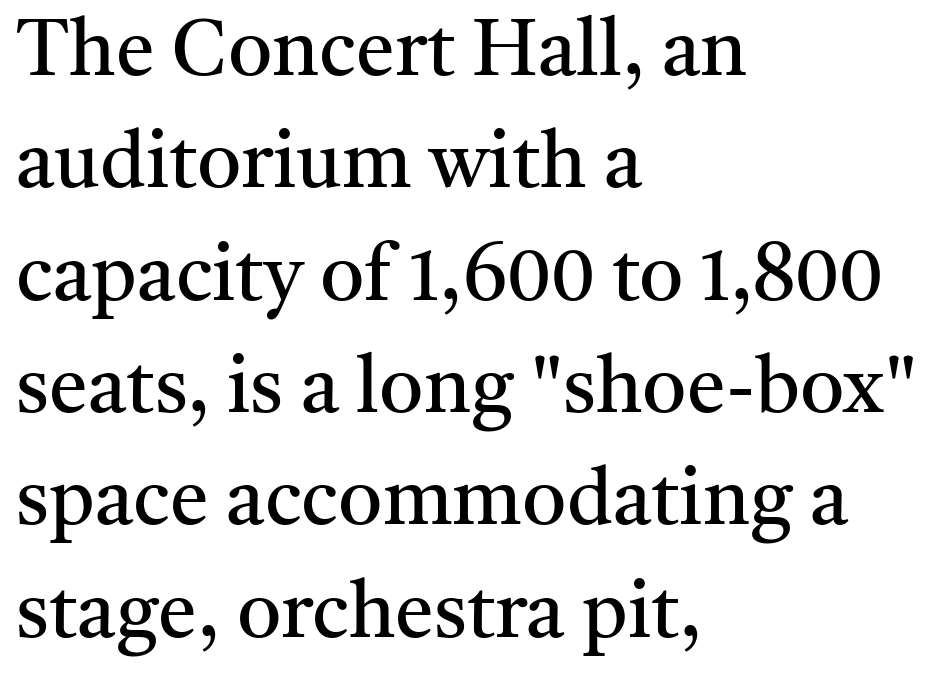
Style check: upright. The type family on display is of the serif kind. Looks like regular typesetting: each glyph gets only the width it needs. Think standard paragraph weight, or any step lighter than that.
